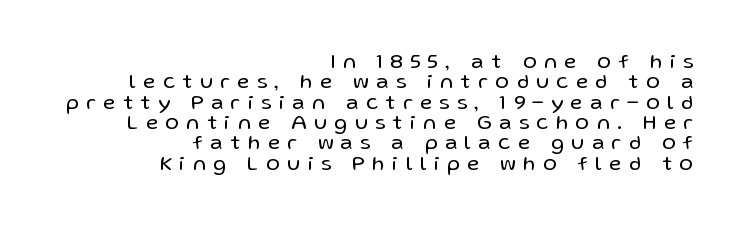
{"italic": "no", "bold": "no", "underline": "no", "align": "right", "line_spacing": "tight", "line_spacing_ratio": 0.97, "letter_spacing": "wide", "letter_spacing_em": 0.36, "glyph_px": 21}
